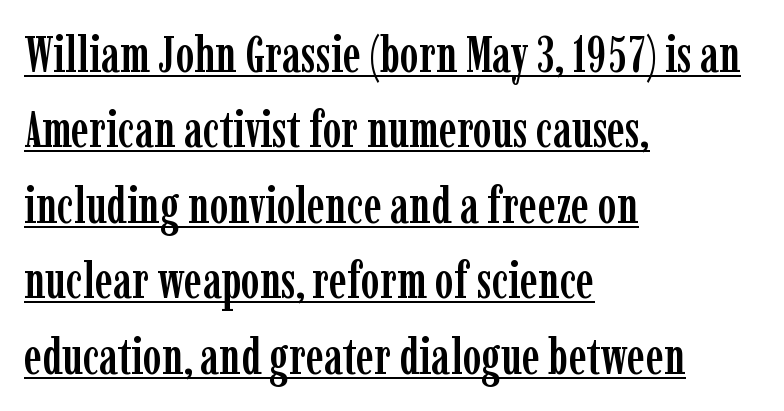
The image shows 50 px condensed serif type, upright; set left-aligned, normal line spacing (1.51x), normal letter spacing, underlined; low stroke contrast and a medium x-height.
